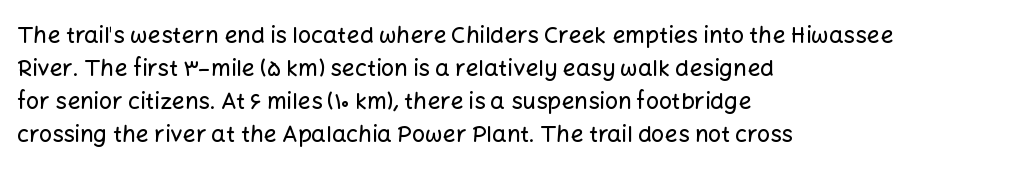
The image shows 23 px text type, upright; set left-aligned, normal line spacing (1.44x), normal letter spacing, not underlined.
